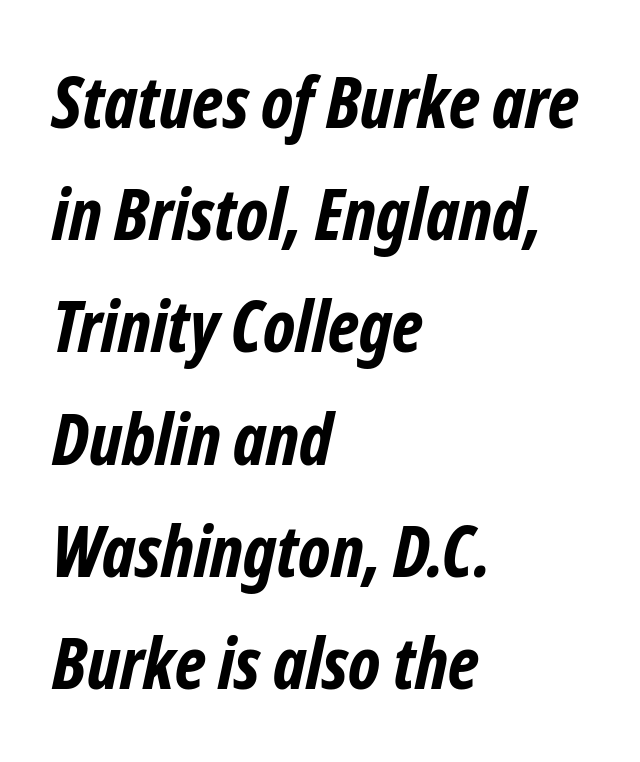
Q: Is the text bold? A: Yes.
Q: Is the typeface a serif or a sans-serif typeface? A: Sans-serif.
Q: Is the text underlined? A: No.
Q: How is the paragraph aligned? A: Left-aligned.
Q: Is the spacing between letters normal or unusually wide? A: Normal.
Q: Is the spacing between lines tight, normal or loose? A: Normal.
Q: Width (condensed, normal, or wide)? A: Condensed.
Q: Stroke contrast? A: Low.
Q: x-height? A: Medium.
Q: Monospaced? A: No.
